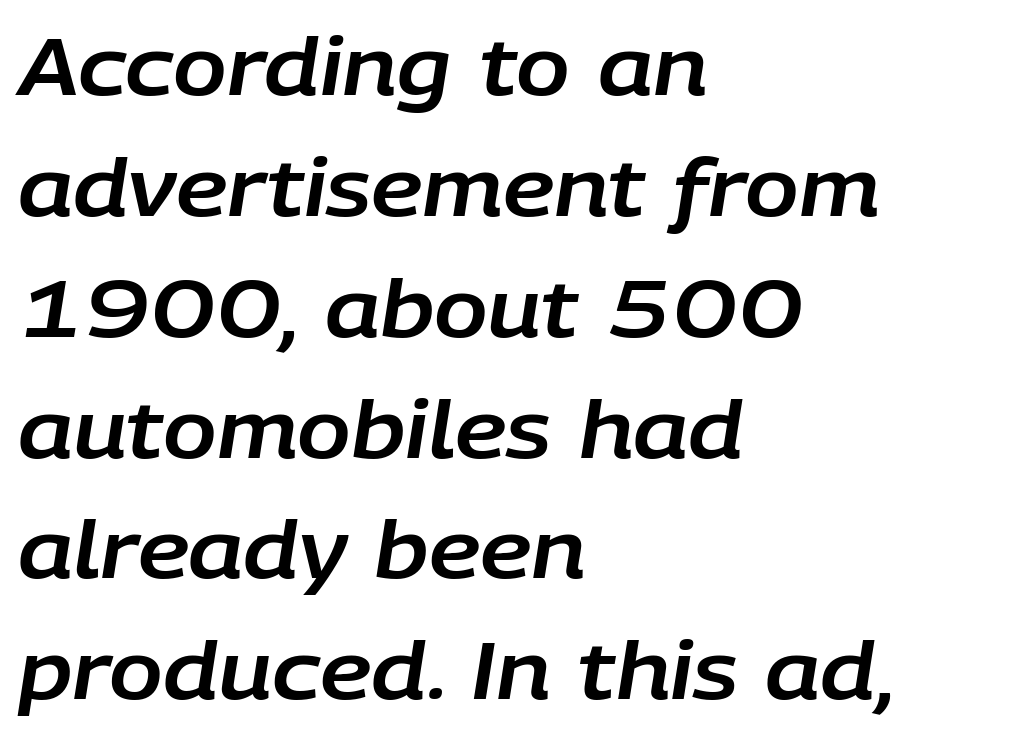
The image shows 79 px text type, italic (leaning right); set left-aligned, normal line spacing (1.53x), normal letter spacing, not underlined; low stroke contrast and a large x-height.
